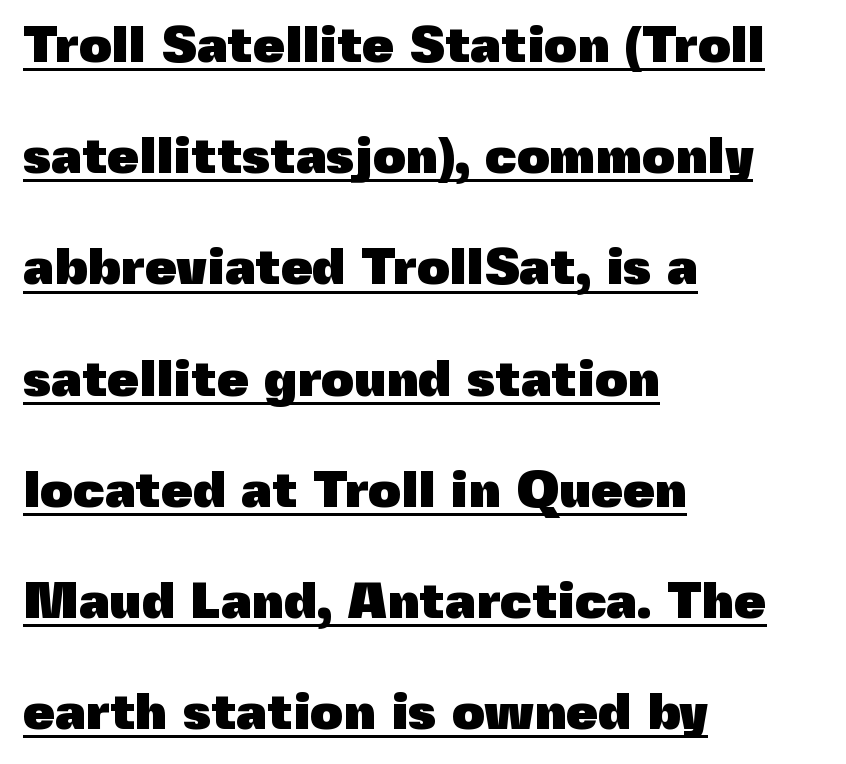
Q: Is the text bold? A: Yes.
Q: Is the text italic (slanted)? A: No, it is upright.
Q: Is the typeface a serif or a sans-serif typeface? A: Sans-serif.
Q: Is the text underlined? A: Yes.
Q: How is the paragraph aligned? A: Left-aligned.
Q: Is the spacing between letters normal or unusually wide? A: Normal.
Q: Is the spacing between lines tight, normal or loose? A: Loose.
Q: Width (condensed, normal, or wide)? A: Normal.
Q: x-height? A: Medium.
Q: Monospaced? A: No.
